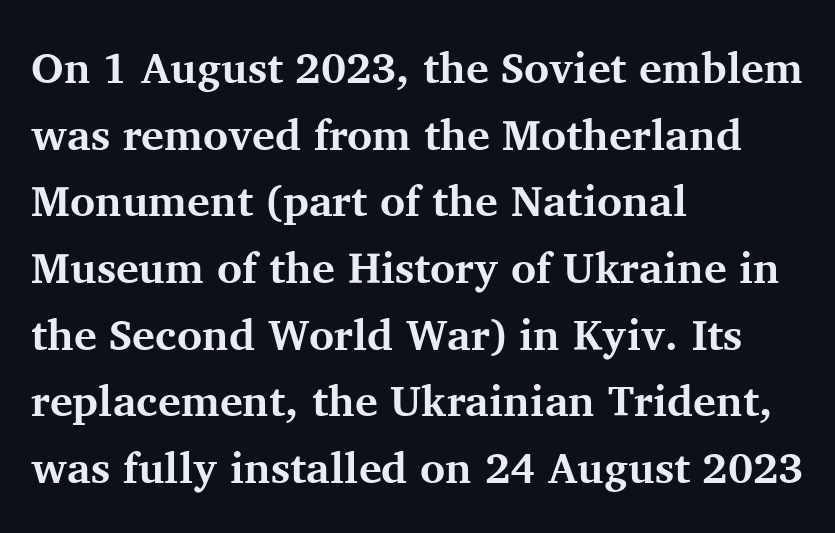
Q: Is the text bold? A: Yes.
Q: Is the text italic (slanted)? A: No, it is upright.
Q: Is the typeface a serif or a sans-serif typeface? A: Serif.
Q: Is the text underlined? A: No.
Q: How is the paragraph aligned? A: Left-aligned.
Q: Is the spacing between letters normal or unusually wide? A: Normal.
Q: Is the spacing between lines tight, normal or loose? A: Normal.
Q: Width (condensed, normal, or wide)? A: Normal.
Q: Stroke contrast? A: Medium.
Q: x-height? A: Medium.
Q: Monospaced? A: No.
